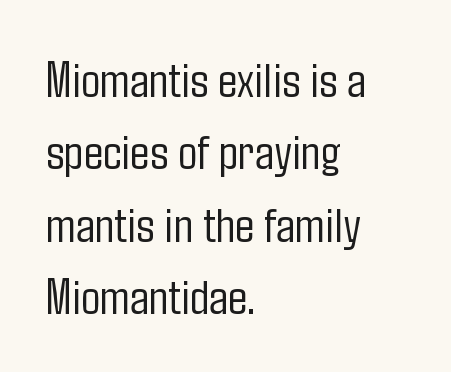
The image shows 51 px light, condensed sans-serif type, upright; set left-aligned, normal line spacing (1.42x), normal letter spacing, not underlined; low stroke contrast and a medium x-height.
